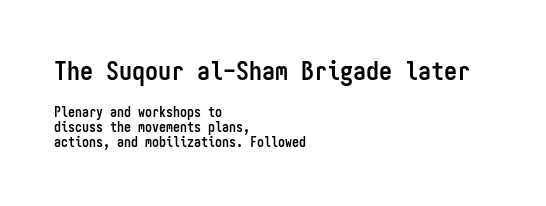
Q: Is the text bold? A: Yes.
Q: Is the text italic (slanted)? A: No, it is upright.
Q: Is the text underlined? A: No.
Q: How is the paragraph aligned? A: Left-aligned.
Q: Is the spacing between letters normal or unusually wide? A: Normal.
Q: Is the spacing between lines tight, normal or loose? A: Tight.
Q: Which block of text is set in a larger size, the first (top) or the second (bottom)? A: The first (top) one.
